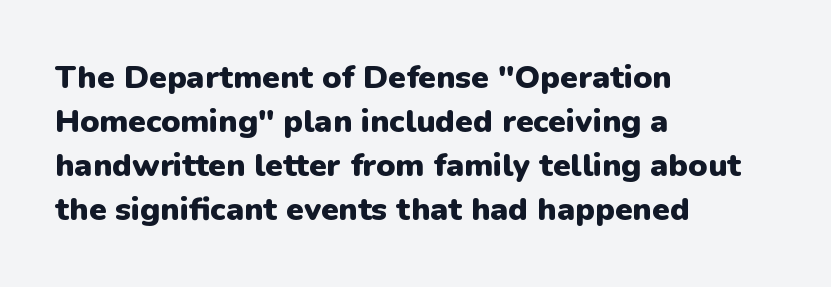
{"serif": "no", "italic": "no", "bold": "yes", "weight": "heavy", "width": "normal", "stroke_contrast": "low", "x_height": "medium", "monospaced": "no", "underline": "no", "align": "left", "line_spacing": "normal", "line_spacing_ratio": 1.37, "letter_spacing": "normal", "letter_spacing_em": 0.0, "glyph_px": 32}
